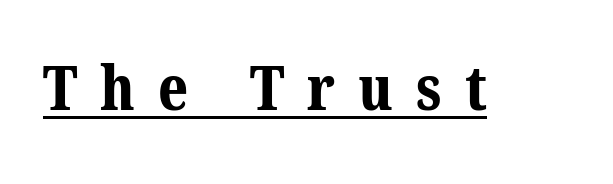
Serifs: yes, visible at the terminals of the letterforms. Do the characters align in a grid? No, the font is proportional. Caption: expanded tracking, letters set apart. Summary of weight: heavy, a full bold. Every word sits above its own underline.
